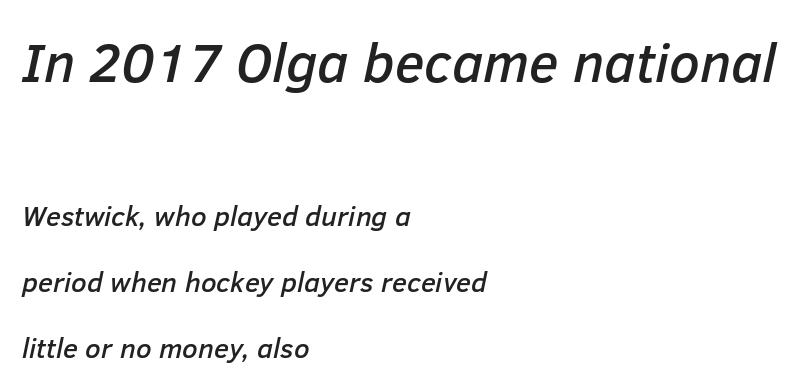
Clear beneath every line of the passage. Here the glyphs are tracked normally, forming tight word shapes. Does the bottom block carry the larger type? No, the top block does. Is the block centered? No — it sits flush against the left margin.
